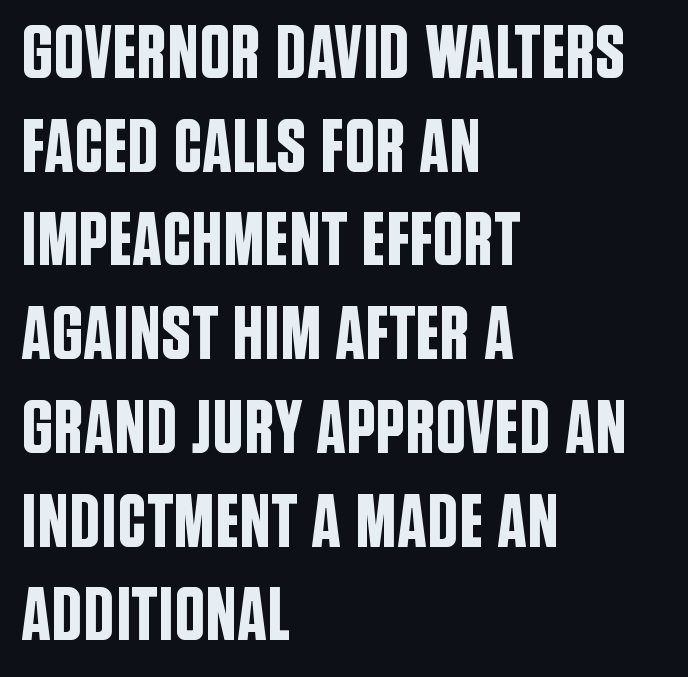
The image shows 75 px condensed sans-serif type, upright; set left-aligned, normal line spacing (1.25x), normal letter spacing, not underlined; low stroke contrast and a large x-height.
